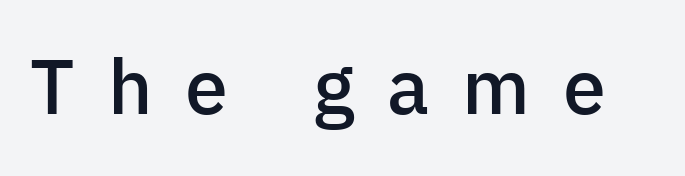
On the weight axis this lands at semibold, roughly 600. The space directly below the letters is spotless. Is this a fixed-width face? No — the glyphs have proportional, varying widths. Between one letter and the next there's a generous, obvious gap. What kind of face is this? One without serifs — a sans. This is the regular roman posture of the typeface.
